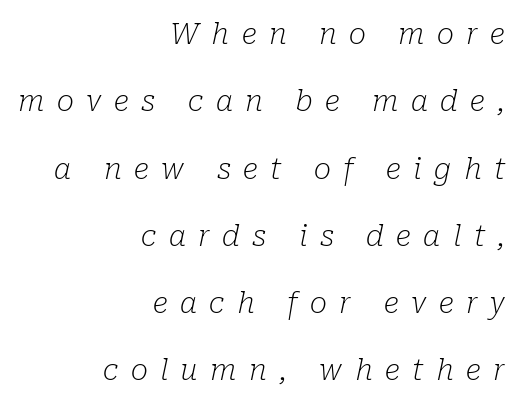
The image shows 29 px light serif type, italic (leaning right); set right-aligned, loose line spacing (2.32x), unusually wide letter spacing (+0.43 em), not underlined; low stroke contrast and a medium x-height.
